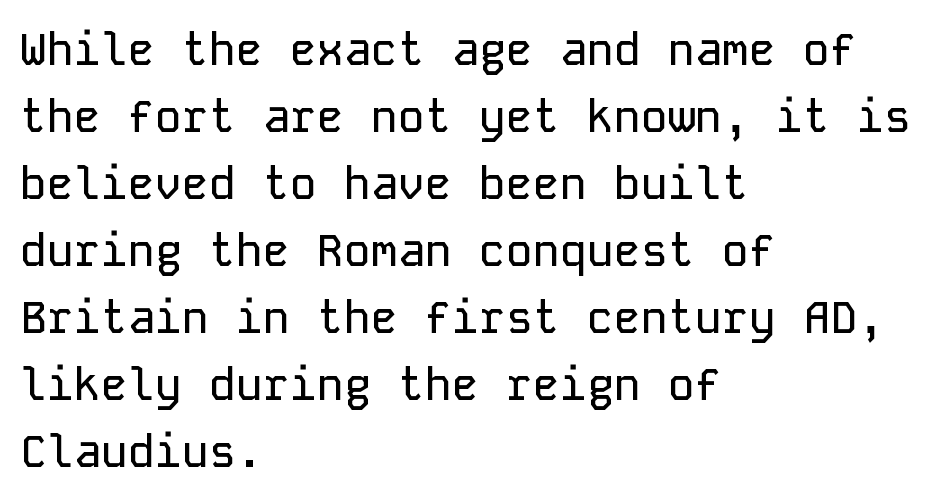
{"serif": "no", "italic": "no", "width": "normal", "stroke_contrast": "low", "x_height": "medium", "monospaced": "yes", "underline": "no", "align": "left", "line_spacing": "normal", "line_spacing_ratio": 1.49, "letter_spacing": "normal", "letter_spacing_em": 0.0, "glyph_px": 45}
